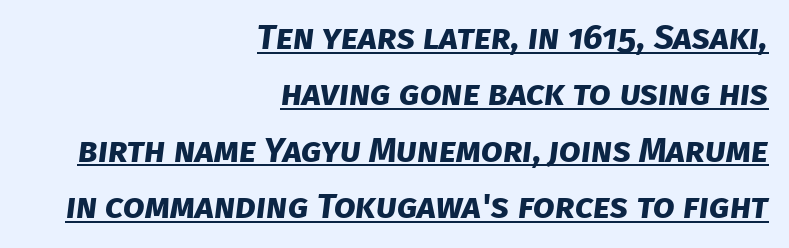
The rendering uses a bold face; every stroke is thick and dark. The passage shown has conventional tracking throughout. The face used here is proportionally spaced, like ordinary book or web type. The rendering shows plain stroke endings on the letterforms — a sans-serif design. Does the copy run flush right? Yes — the right margin is perfectly even. The rows are spaced the way most documents space them.
